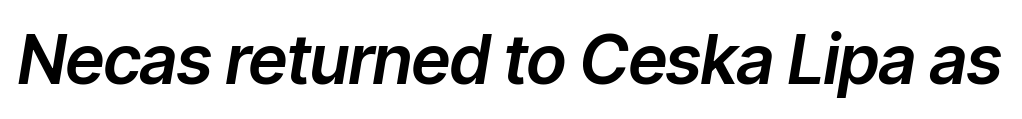
The image shows 68 px text type, italic (leaning right); set normal letter spacing, not underlined; low stroke contrast and a medium x-height.
